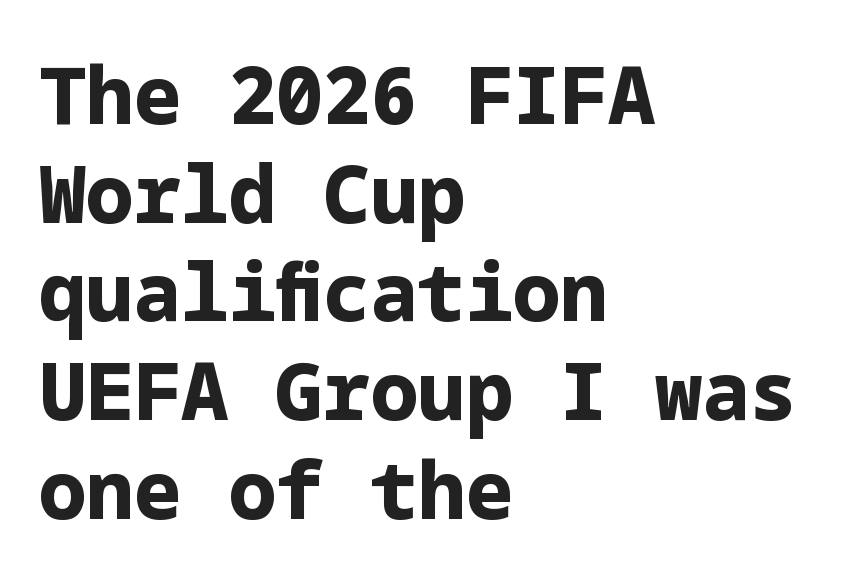
Does extra space separate the letters? No, they use regular spacing. One-word summary of the alignment: left. Italic? Not at all — the glyphs are vertical. The letters carry no serifs — their stems end cleanly without finishing strokes. The space directly below the letters is spotless. The font is running at its bold setting.
